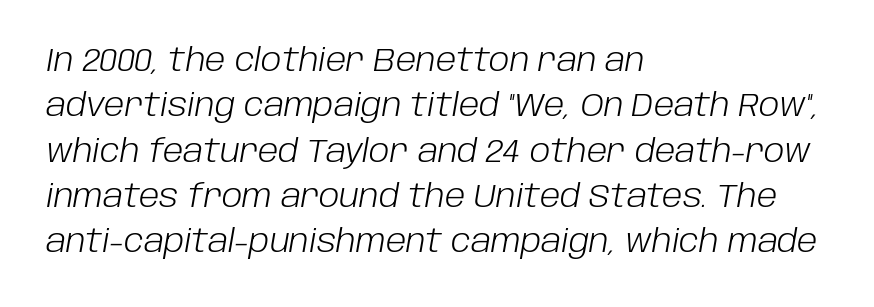
The image shows 31 px light type, italic (leaning right); set left-aligned, normal line spacing (1.46x), normal letter spacing, not underlined; low stroke contrast and a large x-height.
